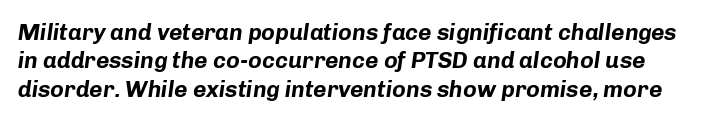
{"italic": "yes", "lean": "right", "slant_degrees": 8, "bold": "yes", "underline": "no", "line_spacing_ratio": 1.23, "letter_spacing": "normal", "letter_spacing_em": 0.0, "glyph_px": 23}
